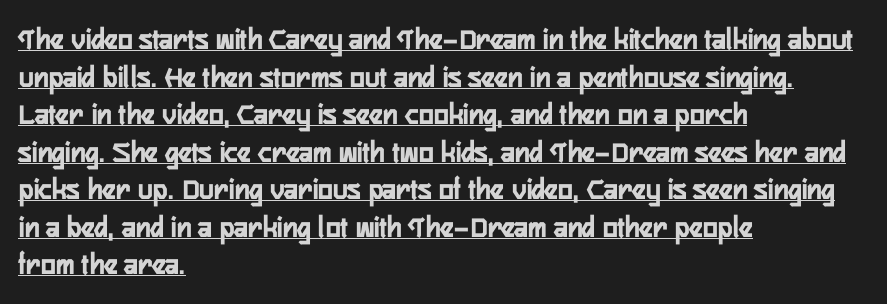
Q: Is the text bold? A: Yes.
Q: Is the text italic (slanted)? A: No, it is upright.
Q: Is the typeface a serif or a sans-serif typeface? A: Sans-serif.
Q: Is the text underlined? A: Yes.
Q: How is the paragraph aligned? A: Left-aligned.
Q: Is the spacing between letters normal or unusually wide? A: Normal.
Q: Width (condensed, normal, or wide)? A: Condensed.
Q: Stroke contrast? A: Low.
Q: x-height? A: Medium.
Q: Monospaced? A: No.
